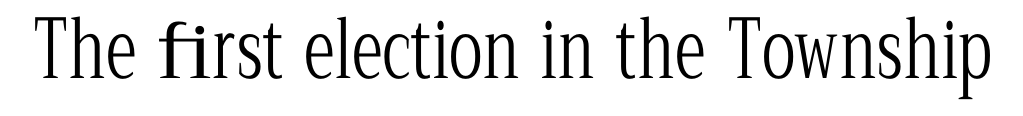
The image shows 79 px light, condensed serif type, upright; set normal letter spacing, not underlined; low stroke contrast and a medium x-height.
